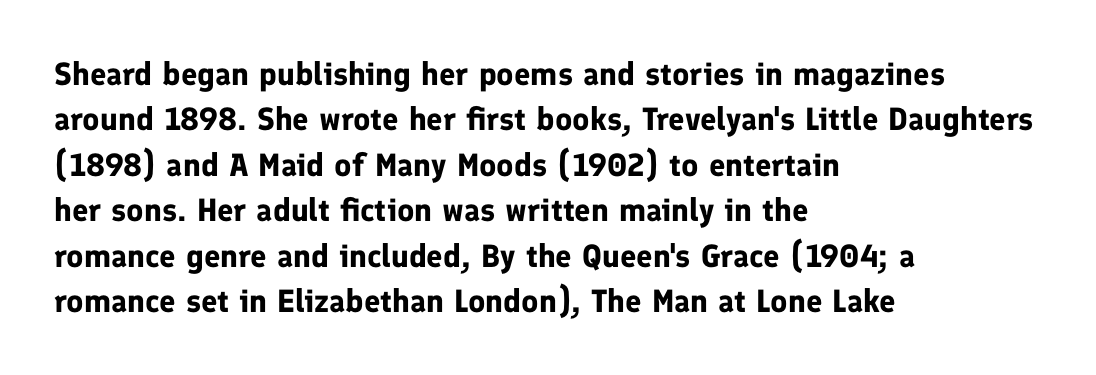
Q: Is the text bold? A: Yes.
Q: Is the text italic (slanted)? A: No, it is upright.
Q: Is the typeface a serif or a sans-serif typeface? A: Sans-serif.
Q: Is the text underlined? A: No.
Q: How is the paragraph aligned? A: Left-aligned.
Q: Is the spacing between letters normal or unusually wide? A: Normal.
Q: Is the spacing between lines tight, normal or loose? A: Normal.
Q: Width (condensed, normal, or wide)? A: Normal.
Q: Stroke contrast? A: Low.
Q: x-height? A: Medium.
Q: Monospaced? A: No.
